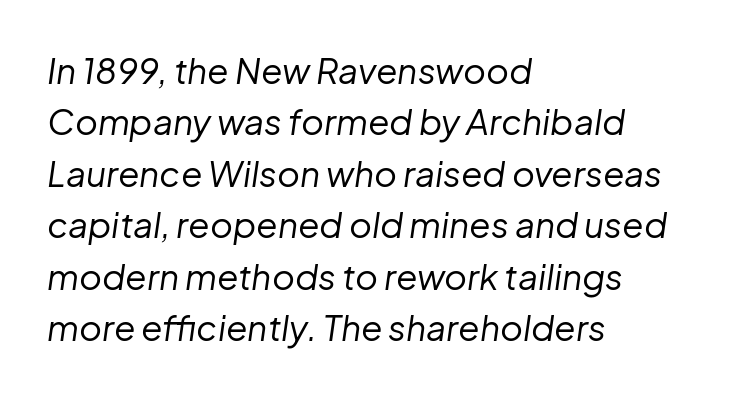
The image shows 35 px regular-weight type, italic (leaning right); set left-aligned, normal line spacing (1.47x), normal letter spacing, not underlined; low stroke contrast and a medium x-height.
